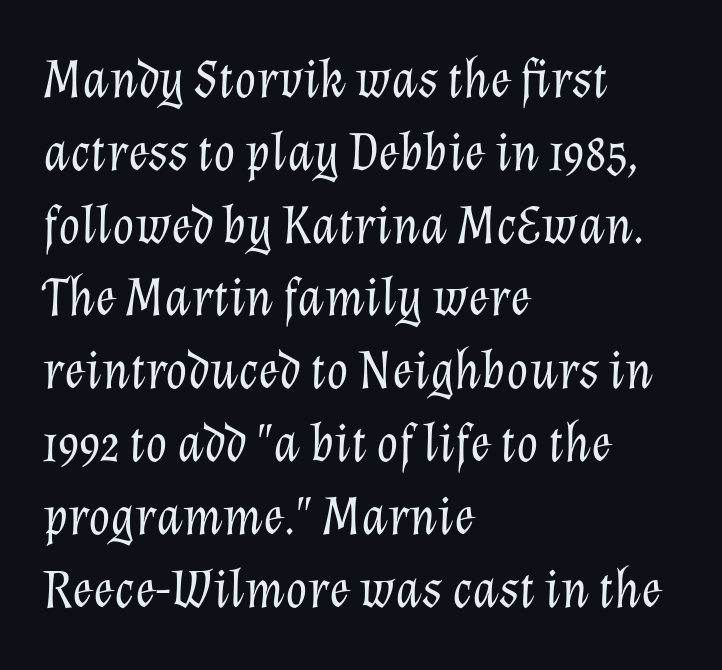
Q: Is the text bold? A: No.
Q: Is the text italic (slanted)? A: Yes, it leans right by about 12 degrees.
Q: Is the text underlined? A: No.
Q: How is the paragraph aligned? A: Left-aligned.
Q: Is the spacing between letters normal or unusually wide? A: Normal.
Q: Is the spacing between lines tight, normal or loose? A: Normal.
Q: Width (condensed, normal, or wide)? A: Normal.
Q: Stroke contrast? A: Low.
Q: x-height? A: Medium.
Q: Monospaced? A: No.
